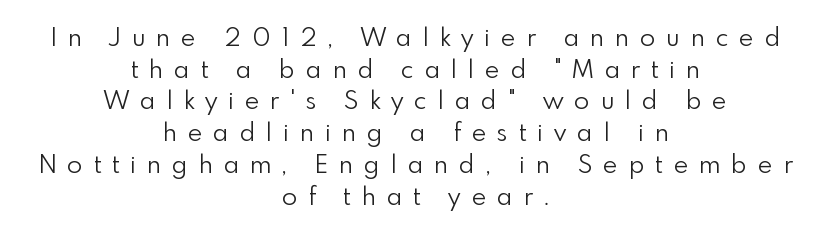
{"italic": "no", "bold": "no", "underline": "no", "align": "center", "line_spacing": "normal", "line_spacing_ratio": 1.27, "letter_spacing": "wide", "letter_spacing_em": 0.44, "glyph_px": 25}
